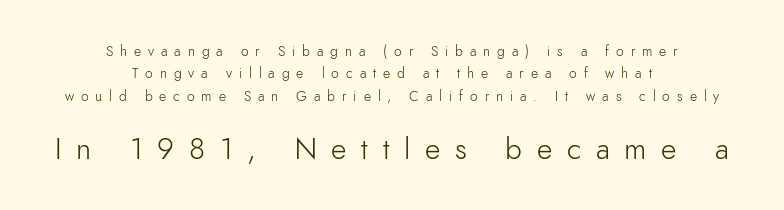
Q: Is the text bold? A: No.
Q: Is the text italic (slanted)? A: No, it is upright.
Q: Is the typeface a serif or a sans-serif typeface? A: Sans-serif.
Q: Is the text underlined? A: No.
Q: How is the paragraph aligned? A: Centered.
Q: Is the spacing between letters normal or unusually wide? A: Unusually wide.
Q: Is the spacing between lines tight, normal or loose? A: Normal.
Q: Which block of text is set in a larger size, the first (top) or the second (bottom)? A: The second (bottom) one.
Q: Width (condensed, normal, or wide)? A: Normal.
Q: x-height? A: Small.
Q: Monospaced? A: No.
